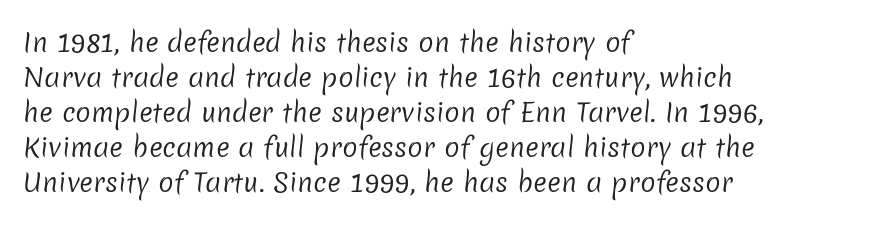
The image shows 26 px text type; set left-aligned, normal line spacing (1.35x), normal letter spacing, not underlined.
